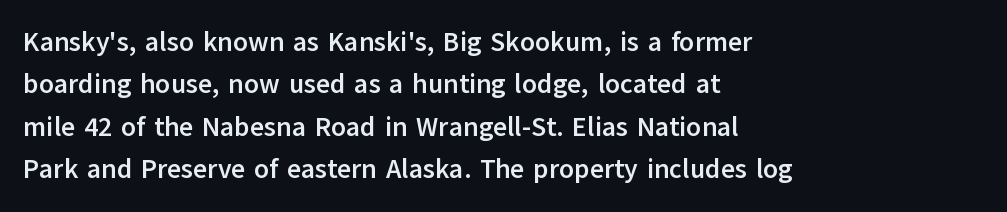
The axis of the letterforms is exactly vertical. The passage is arranged the way most books set body copy — flush left. Beneath every word, the page is bare. Summary of weight: heavy, a full bold. In terms of leading, this rendering sits right in the middle.
